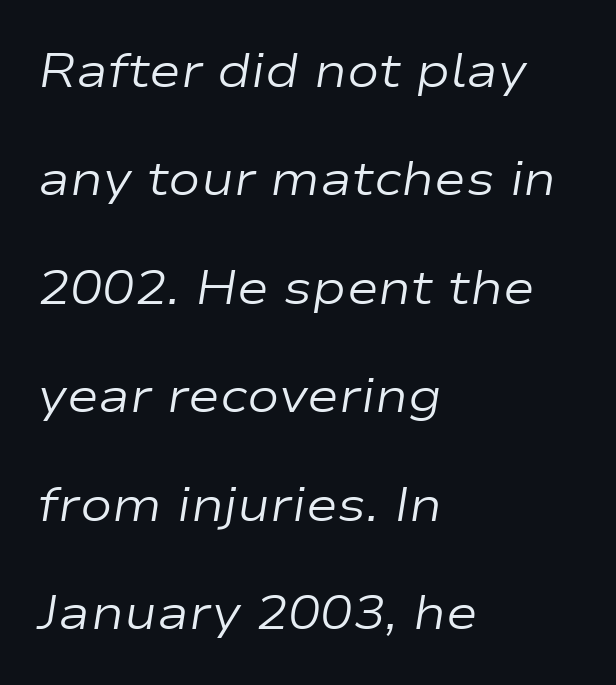
The image shows 48 px regular-weight, wide type, italic (leaning right); set left-aligned, loose line spacing (2.26x), normal letter spacing, not underlined; low stroke contrast and a medium x-height.
